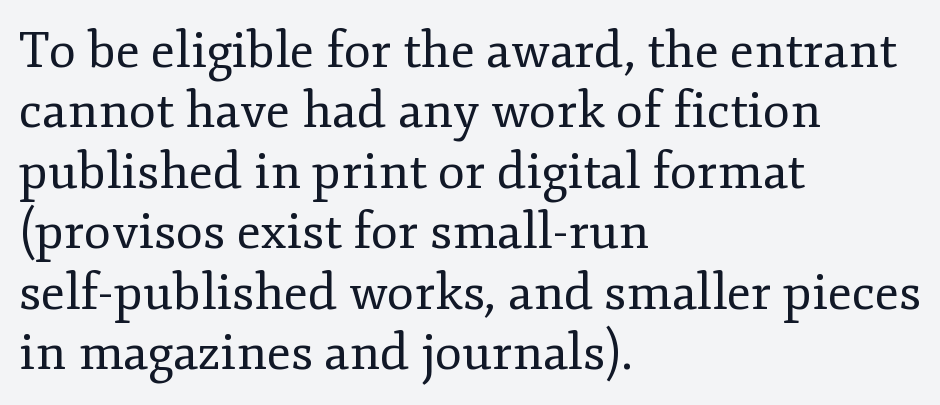
Compared with a centered layout, this one pins lines to the left instead. Rule under the text: the space is simply empty. This sample uses a serif face. The rendering uses natural spacing where letterforms have individual widths. The letterforms sit shoulder to shoulder at normal distance.
